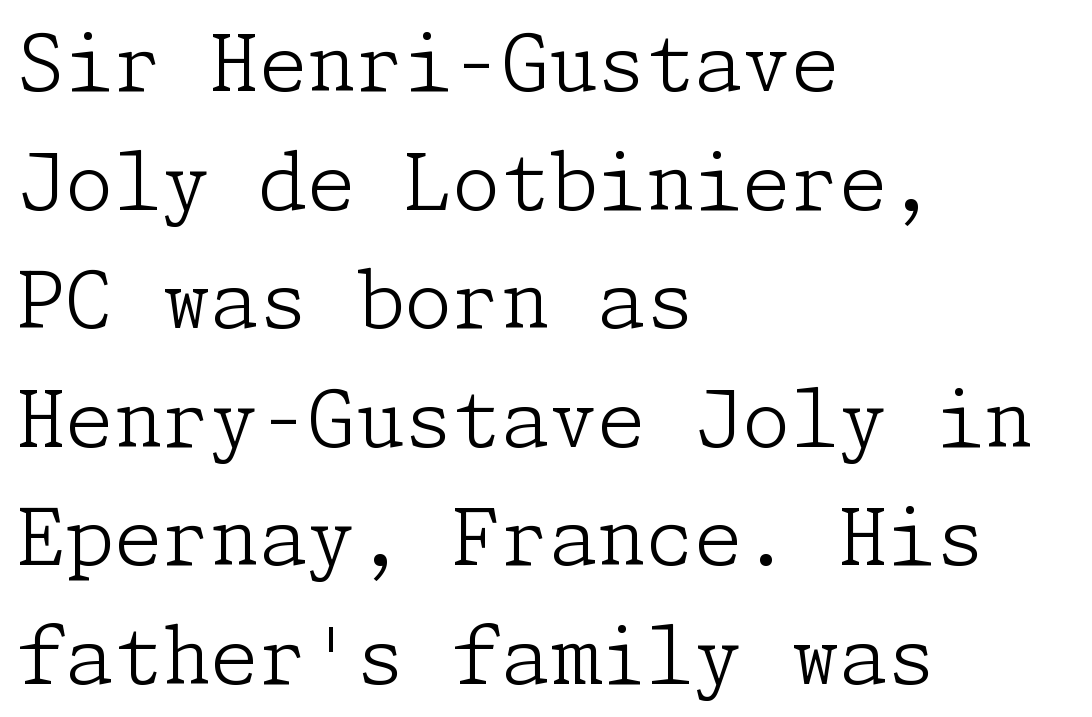
{"serif": "yes", "italic": "no", "bold": "no", "weight": "light", "width": "normal", "stroke_contrast": "low", "x_height": "medium", "underline": "no", "align": "left", "line_spacing": "normal", "line_spacing_ratio": 1.52, "letter_spacing": "normal", "letter_spacing_em": 0.0, "glyph_px": 78}
